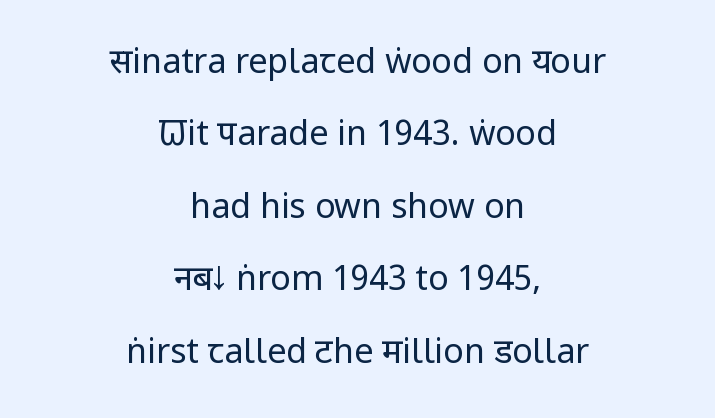
This sample has the flowing, uneven cadence of proportional lettering. The strokes carry an ordinary text weight at most. The horizontal fit of the characters is conventional and even. Teacher's note: observe the equal gaps on both sides — that is centered alignment. Stroke terminals: plain, sans-serif. Has an underline been added? It has not.
